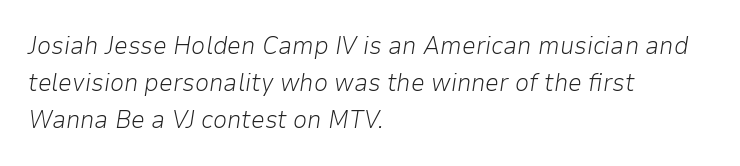
Where is the straight margin? On the left. You can tell it's italic because the verticals aren't actually vertical. Glance below the letters and you will spot only blank space. Rows of type keep a routine distance in the vertical direction. What stands out about the letter spacing? Nothing — it is the standard amount. The cut favours lightness, reaching ordinary text weight at its darkest.
